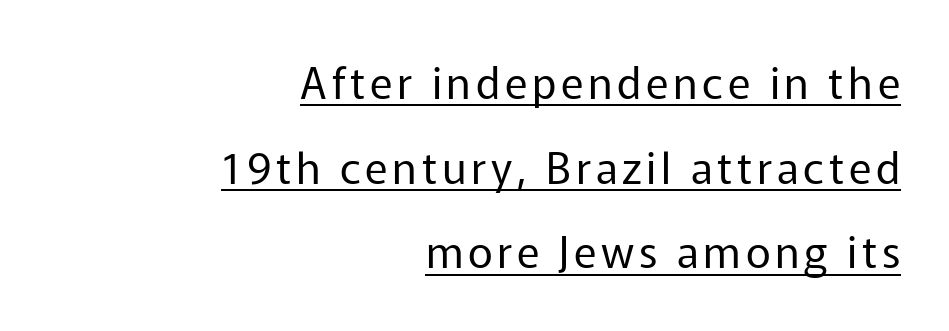
{"serif": "no", "italic": "no", "bold": "no", "weight": "regular", "width": "normal", "stroke_contrast": "low", "x_height": "medium", "monospaced": "no", "underline": "yes", "align": "right", "line_spacing": "loose", "line_spacing_ratio": 1.97, "glyph_px": 43}
